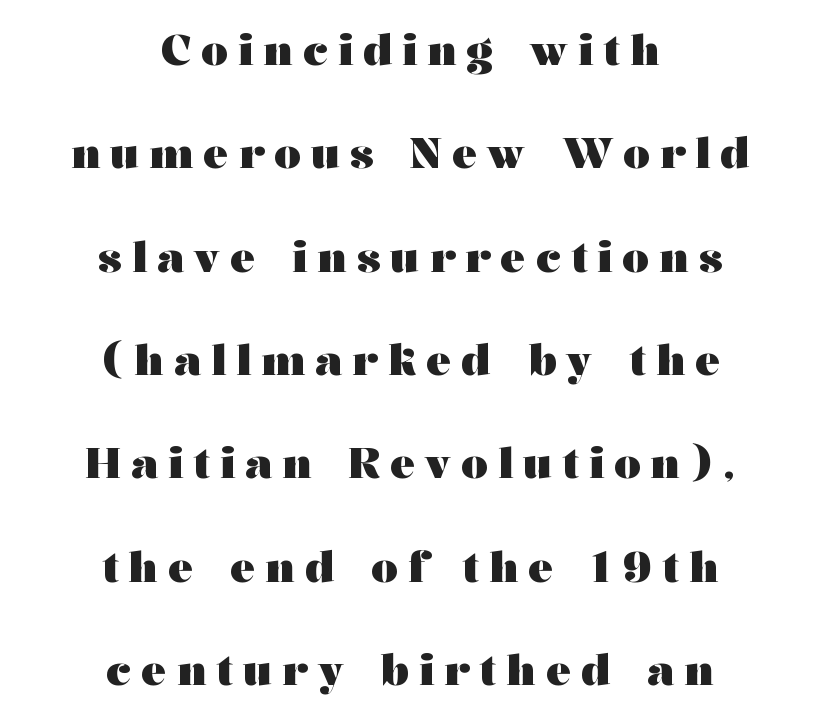
Glance below the letters and you will spot only blank space. Thick stems and heavy bowls — unmistakably bold. The lines are spread far apart with generous leading. Small tapered or slab feet sit at the stroke ends, so this counts as serif. This sample has the flowing, uneven cadence of proportional lettering. Line starts and ends both wander, symmetrically.
